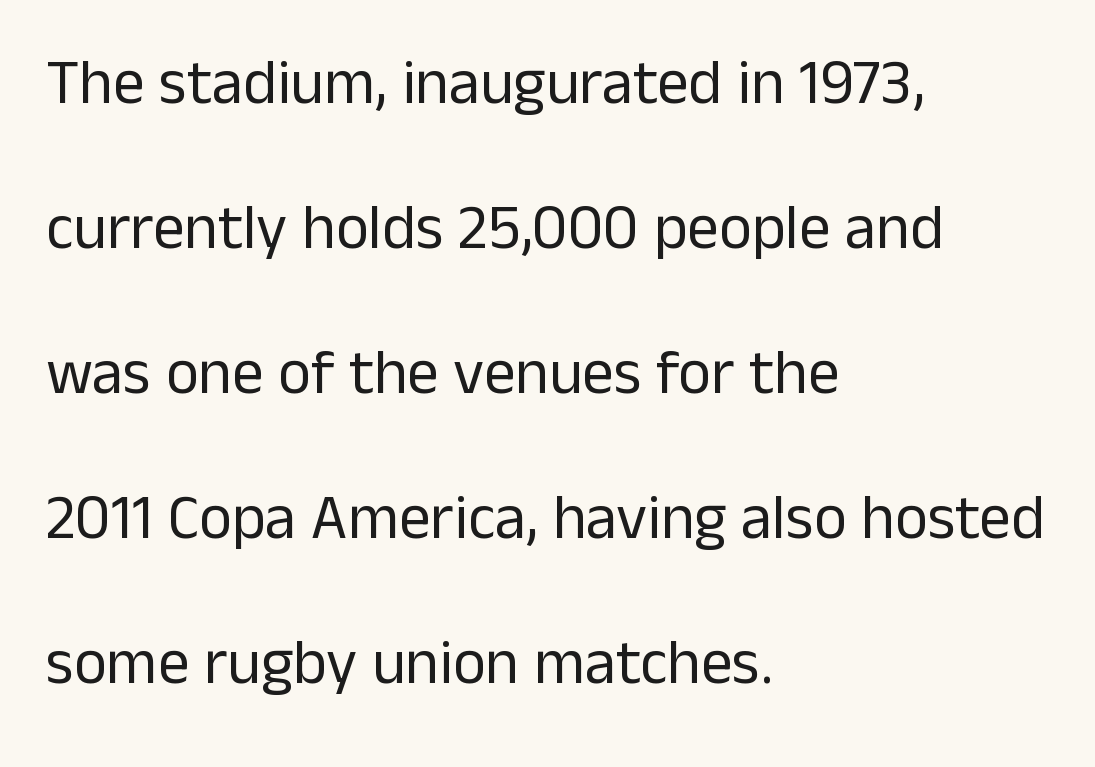
Does the type have serifs? No, each stem ends abruptly. The block of text is sparse from top to bottom, with ample space between rows. The letters stand straight up with perfectly vertical stems. Is the block centered? No — it sits flush against the left margin.
